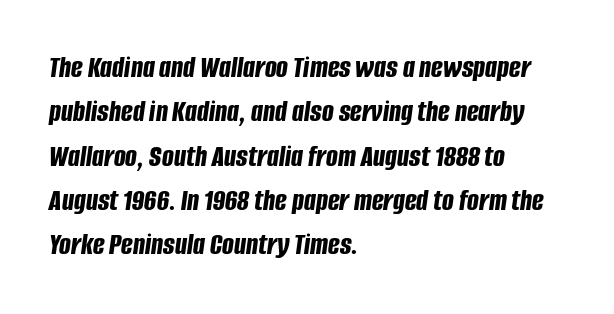
The gaps between neighbouring characters are ordinary and unremarkable. The block of text has a typical density, with ordinary space between rows. A clean baseline with only descenders dipping below it. Does the weight exceed regular? Yes, all the way to bold. Spacing verdict: proportional, widths tailored to each character. Horizontally, the lines are justified to the leading edge only.
